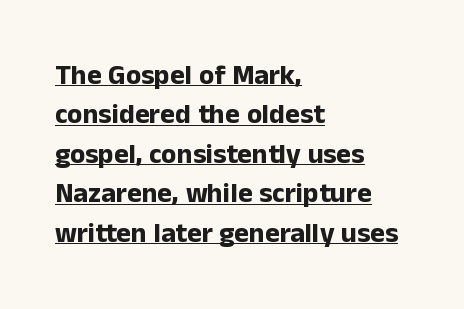
Q: Is the text bold? A: Yes.
Q: Is the text italic (slanted)? A: No, it is upright.
Q: Is the typeface a serif or a sans-serif typeface? A: Sans-serif.
Q: Is the text underlined? A: Yes.
Q: How is the paragraph aligned? A: Left-aligned.
Q: Is the spacing between letters normal or unusually wide? A: Normal.
Q: Is the spacing between lines tight, normal or loose? A: Normal.
Q: Width (condensed, normal, or wide)? A: Normal.
Q: Stroke contrast? A: Low.
Q: x-height? A: Medium.
Q: Monospaced? A: No.
